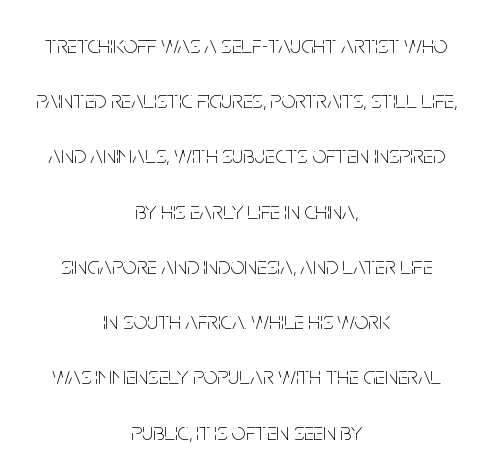
Q: Is the text bold? A: No.
Q: Is the text italic (slanted)? A: No, it is upright.
Q: Is the text underlined? A: No.
Q: How is the paragraph aligned? A: Centered.
Q: Is the spacing between letters normal or unusually wide? A: Normal.
Q: Is the spacing between lines tight, normal or loose? A: Loose.
